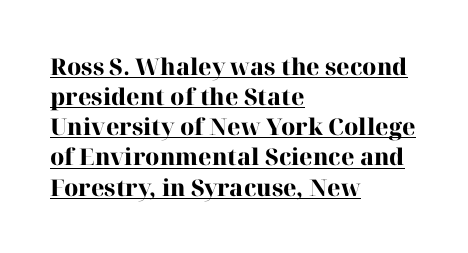
The face used here appears with an underline applied. Is the letter spacing exaggerated? No — it looks like the ordinary default. On the weight axis this lands at bold, roughly 700. One glance says typical: line gaps are just what's usual.
